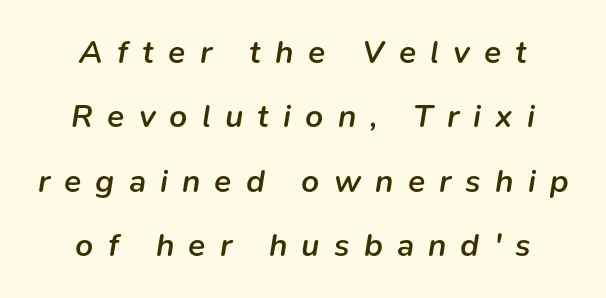
The image shows 32 px semibold type, italic (leaning right); set centered, loose line spacing (2.01x), unusually wide letter spacing (+0.44 em), not underlined; low stroke contrast and a medium x-height.
